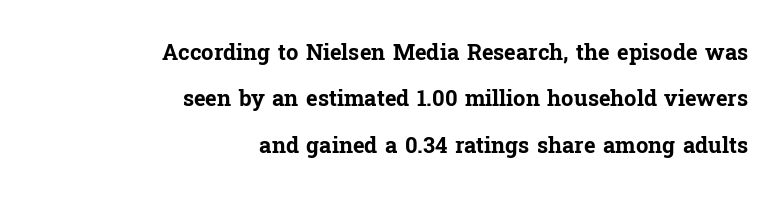
Every row of glyphs terminates at an identical x-position on the right. Honestly, there is no underline to notice here at all. The font's upright variant was chosen for this text. The horizontal fit of the characters is conventional and even. Does the leading feel generous? Absolutely, it's lavish.
